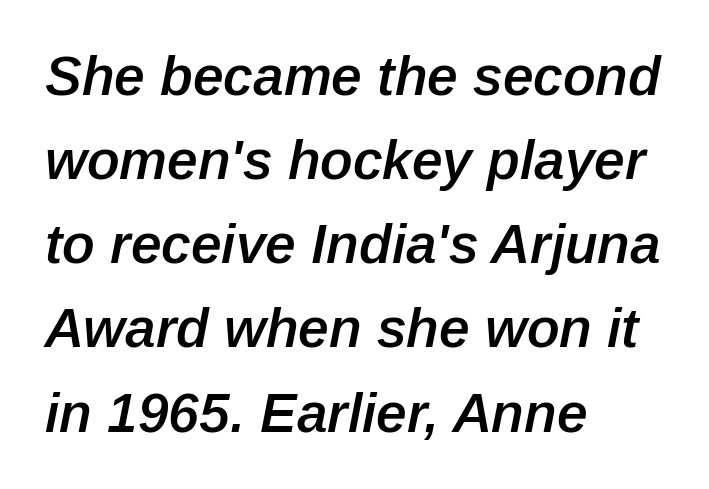
{"italic": "yes", "lean": "right", "slant_degrees": 12, "bold": "semi", "weight": "semibold", "width": "normal", "stroke_contrast": "low", "x_height": "medium", "monospaced": "no", "underline": "no", "align": "left", "line_spacing": "normal", "line_spacing_ratio": 1.53, "letter_spacing": "normal", "letter_spacing_em": 0.0, "glyph_px": 55}
